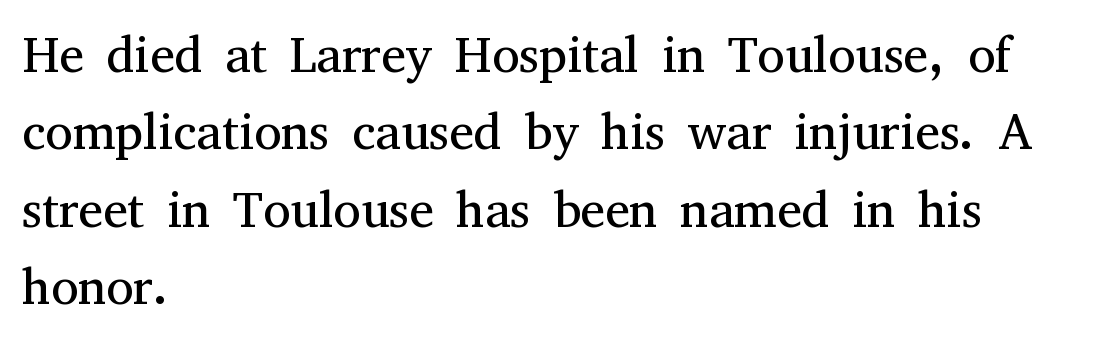
The image shows 50 px regular-weight serif type, upright; set left-aligned, normal line spacing (1.55x), normal letter spacing, not underlined; medium stroke contrast and a medium x-height.
